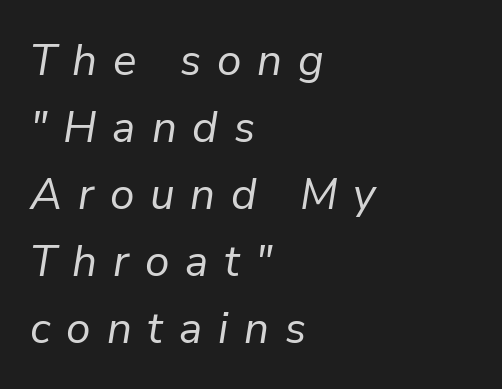
{"italic": "yes", "lean": "right", "slant_degrees": 9, "bold": "no", "weight": "regular", "width": "normal", "stroke_contrast": "low", "x_height": "medium", "monospaced": "no", "underline": "no", "align": "left", "line_spacing": "normal", "line_spacing_ratio": 1.52, "letter_spacing": "wide", "letter_spacing_em": 0.36, "glyph_px": 44}
